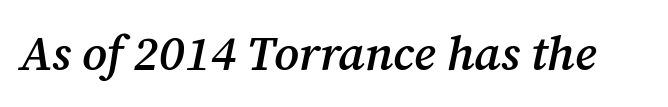
The image shows 48 px semibold serif type, italic (leaning right); set normal letter spacing, not underlined; medium stroke contrast and a medium x-height.
